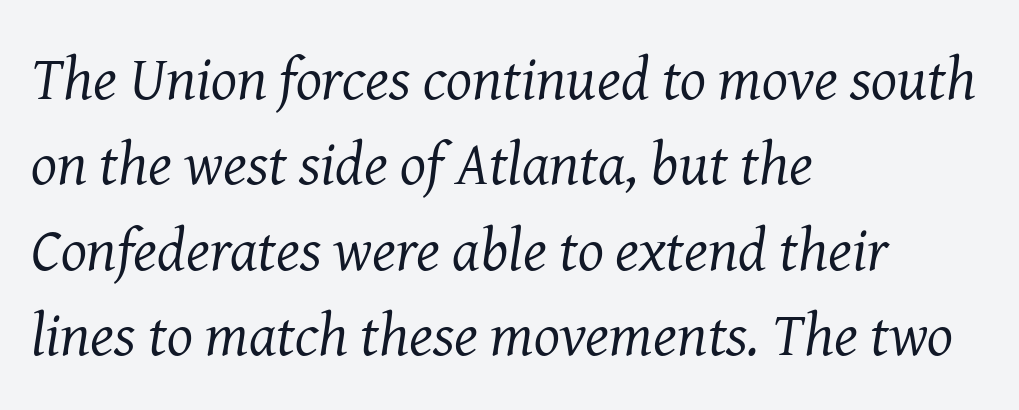
Q: Is the text bold? A: No.
Q: Is the text italic (slanted)? A: Yes, it leans right by about 8 degrees.
Q: Is the typeface a serif or a sans-serif typeface? A: Serif.
Q: Is the text underlined? A: No.
Q: How is the paragraph aligned? A: Left-aligned.
Q: Is the spacing between letters normal or unusually wide? A: Normal.
Q: Is the spacing between lines tight, normal or loose? A: Normal.
Q: Width (condensed, normal, or wide)? A: Normal.
Q: Stroke contrast? A: Medium.
Q: x-height? A: Medium.
Q: Monospaced? A: No.
